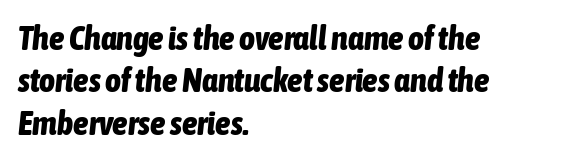
{"italic": "yes", "lean": "right", "slant_degrees": 6, "bold": "yes", "weight": "bold", "width": "condensed", "stroke_contrast": "low", "x_height": "medium", "monospaced": "no", "underline": "no", "align": "left", "line_spacing": "normal", "line_spacing_ratio": 1.25, "letter_spacing": "normal", "letter_spacing_em": 0.0, "glyph_px": 34}
